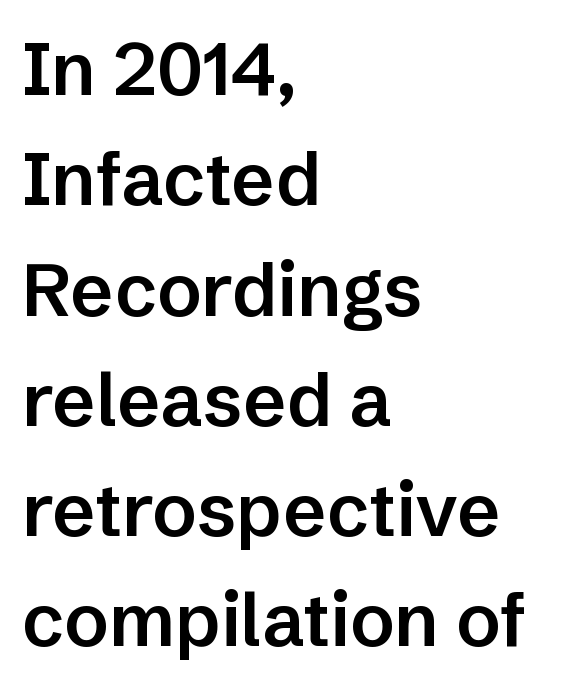
The image shows 74 px semibold sans-serif type, upright; set left-aligned, normal line spacing (1.49x), normal letter spacing, not underlined; low stroke contrast and a medium x-height.
